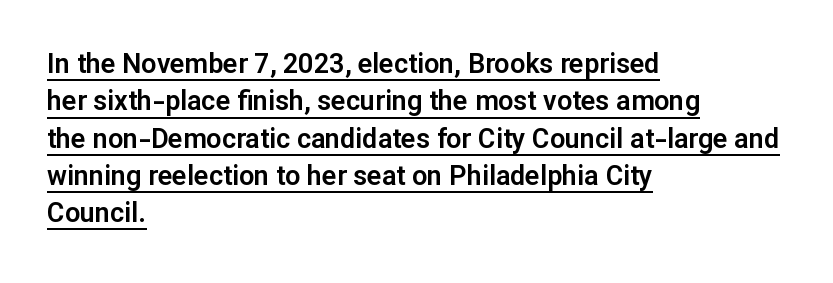
{"italic": "no", "underline": "yes", "align": "left", "line_spacing": "normal", "line_spacing_ratio": 1.38, "letter_spacing": "normal", "letter_spacing_em": 0.0, "glyph_px": 27}
